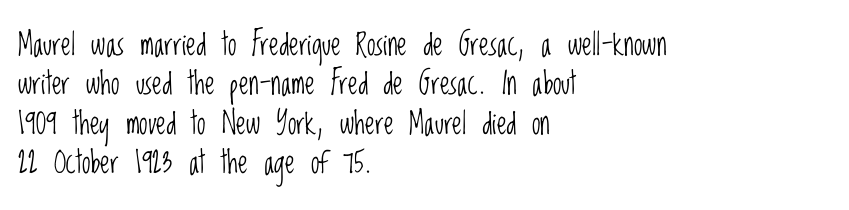
{"serif": "no", "italic": "no", "bold": "no", "weight": "light", "width": "condensed", "stroke_contrast": "low", "x_height": "large", "monospaced": "no", "underline": "no", "align": "left", "line_spacing": "normal", "line_spacing_ratio": 1.27, "letter_spacing": "normal", "letter_spacing_em": 0.0, "glyph_px": 31}
